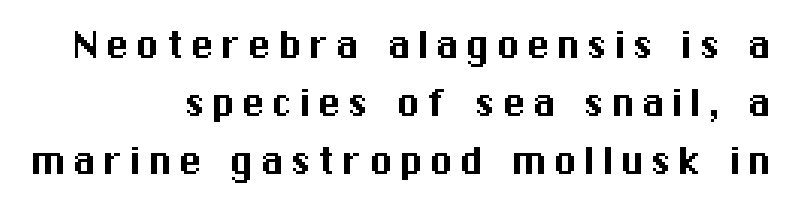
The image shows 48 px sans-serif type, upright; set right-aligned, line spacing 1.21x, not underlined; medium stroke contrast and a medium x-height.
